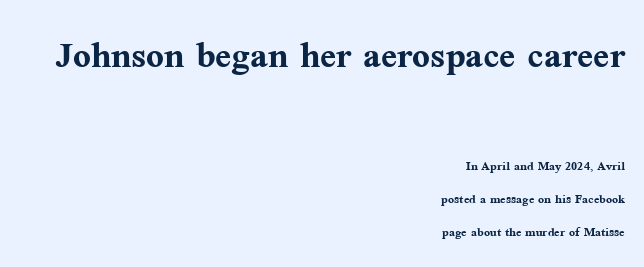
The image shows 47 px semibold serif type, upright; set right-aligned, loose line spacing (2.06x), normal letter spacing, not underlined; the first (top) block is 2.94x larger; medium stroke contrast and a medium x-height.
